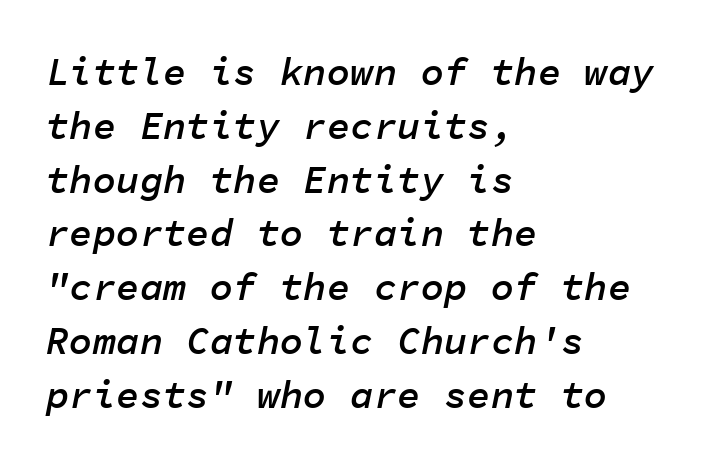
Q: Is the text bold? A: Semi-bold.
Q: Is the text italic (slanted)? A: Yes, it leans right by about 11 degrees.
Q: Is the text underlined? A: No.
Q: How is the paragraph aligned? A: Left-aligned.
Q: Is the spacing between letters normal or unusually wide? A: Normal.
Q: Is the spacing between lines tight, normal or loose? A: Normal.
Q: Width (condensed, normal, or wide)? A: Normal.
Q: Stroke contrast? A: Low.
Q: x-height? A: Medium.
Q: Monospaced? A: Yes.
